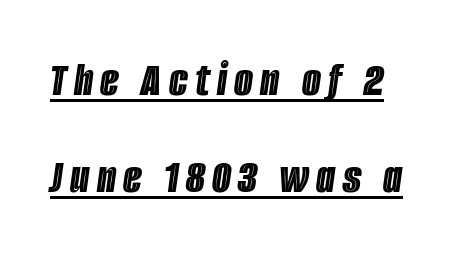
{"italic": "yes", "lean": "right", "slant_degrees": 8, "width": "condensed", "x_height": "large", "monospaced": "no", "underline": "yes", "line_spacing": "loose", "line_spacing_ratio": 1.98, "glyph_px": 49}
